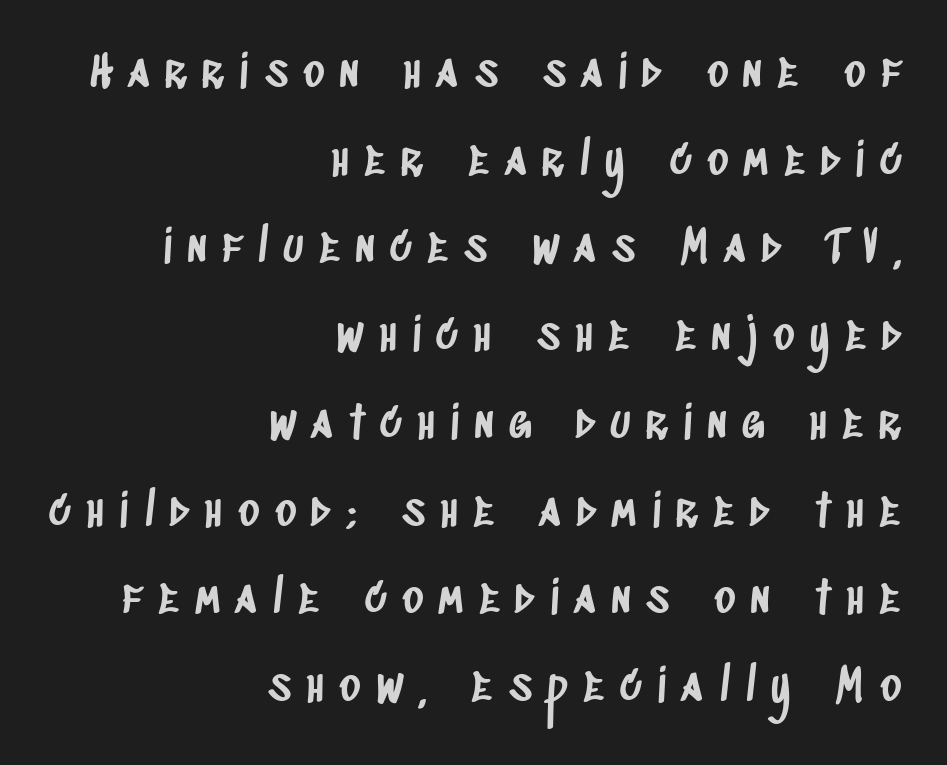
Loose tracking; the words dissolve into strings of separated letters. The typeface chosen for these lines omits serifs. All the whitespace from short lines collects on the left. The rendering uses natural spacing where letterforms have individual widths.
